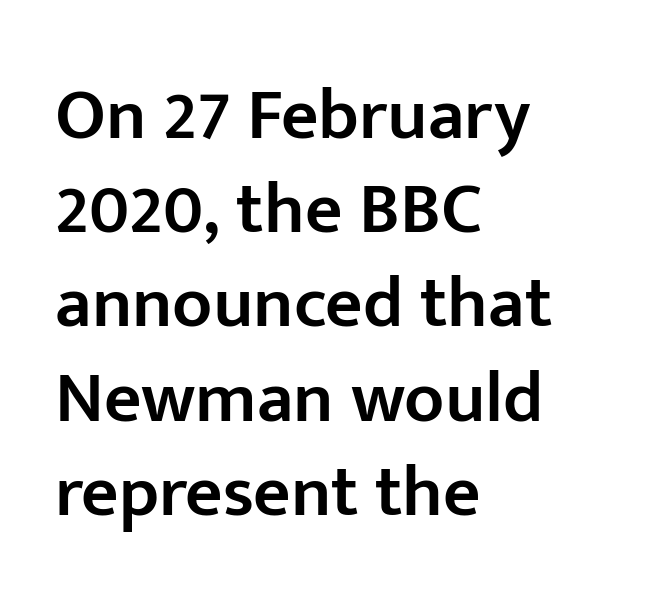
Q: Is the text bold? A: Semi-bold.
Q: Is the text italic (slanted)? A: No, it is upright.
Q: Is the typeface a serif or a sans-serif typeface? A: Sans-serif.
Q: Is the text underlined? A: No.
Q: How is the paragraph aligned? A: Left-aligned.
Q: Is the spacing between letters normal or unusually wide? A: Normal.
Q: Is the spacing between lines tight, normal or loose? A: Normal.
Q: Width (condensed, normal, or wide)? A: Normal.
Q: Stroke contrast? A: Low.
Q: x-height? A: Medium.
Q: Monospaced? A: No.
